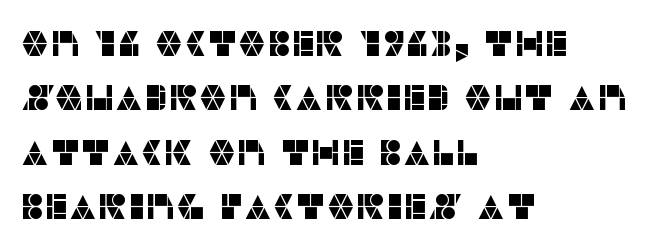
Q: Is the text italic (slanted)? A: No, it is upright.
Q: Is the typeface a serif or a sans-serif typeface? A: Sans-serif.
Q: Is the text underlined? A: No.
Q: How is the paragraph aligned? A: Left-aligned.
Q: Is the spacing between letters normal or unusually wide? A: Normal.
Q: Is the spacing between lines tight, normal or loose? A: Normal.
Q: Width (condensed, normal, or wide)? A: Normal.
Q: Stroke contrast? A: Low.
Q: x-height? A: Large.
Q: Monospaced? A: No.
